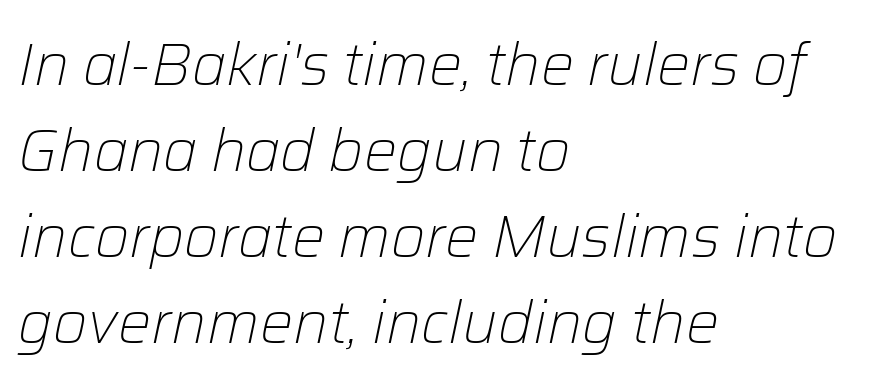
The image shows 59 px light type, italic (leaning right); set left-aligned, normal line spacing (1.46x), normal letter spacing, not underlined; low stroke contrast and a medium x-height.
